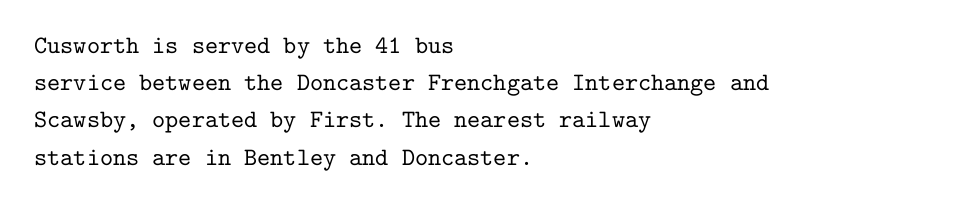
Designer's note — italics off, roman on. Compared with typical paragraphs, the rows here are spaced about the same. No word sits above an underline. Left-aligned paragraph, ragged on the right. This sample uses plain, unmodified letter spacing.
